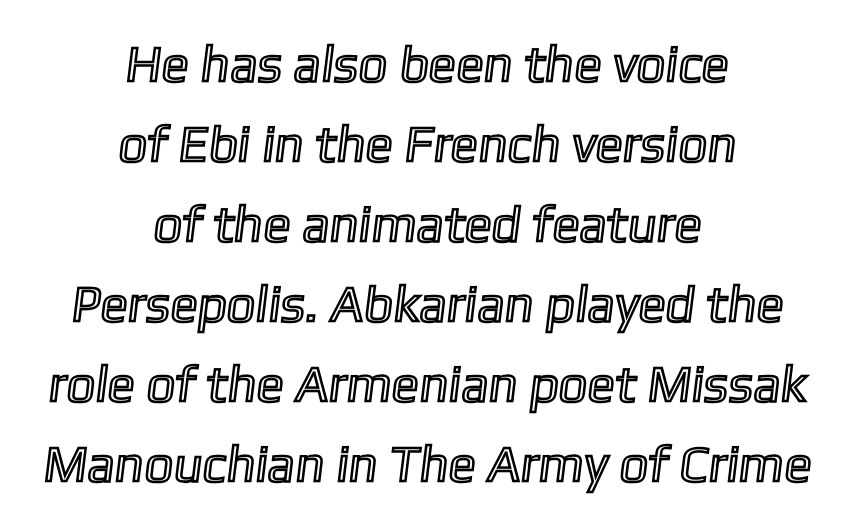
Whoever set this chose a conventional vertical rhythm. Visually the block forms a symmetrical silhouette, jagged on both flanks. Each word holds together tightly as a unit, with standard inter-letter gaps. You could not count columns in this text — the font is proportionally spaced. The glyphs are unaccompanied by any horizontal stroke below them.
